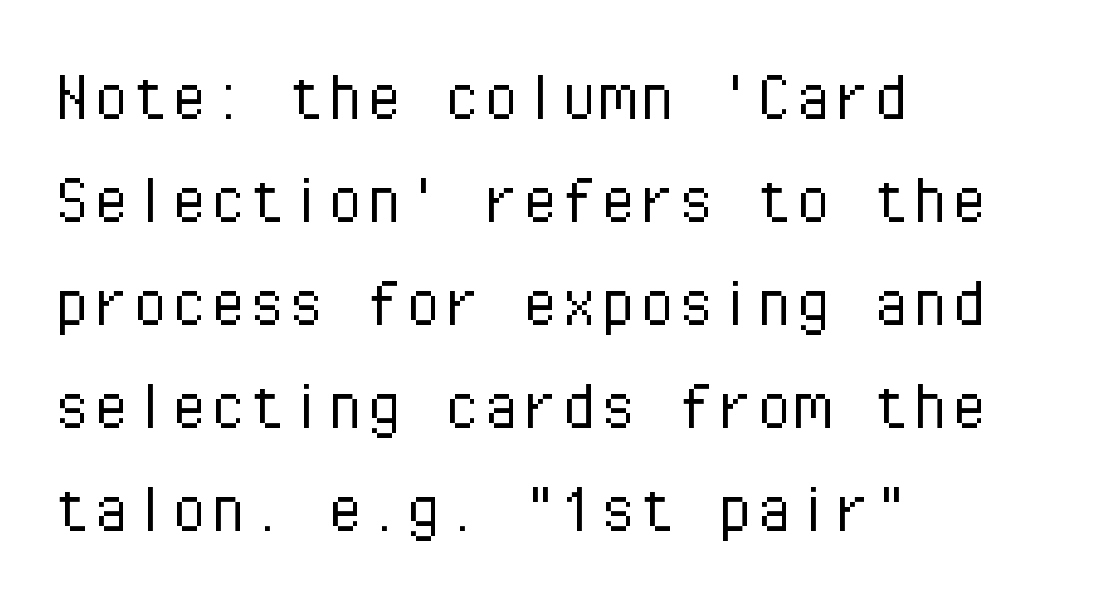
The image shows 78 px light sans-serif type, upright, monospaced; set left-aligned, normal line spacing (1.32x), normal letter spacing, not underlined; low stroke contrast and a medium x-height.
